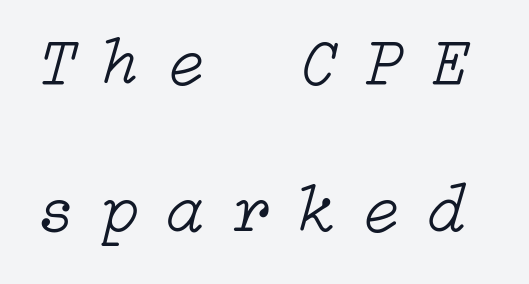
{"italic": "yes", "lean": "right", "slant_degrees": 15, "bold": "no", "weight": "light", "width": "normal", "stroke_contrast": "low", "x_height": "medium", "underline": "no", "line_spacing": "loose", "line_spacing_ratio": 2.16, "letter_spacing": "wide", "letter_spacing_em": 0.41, "glyph_px": 68}
